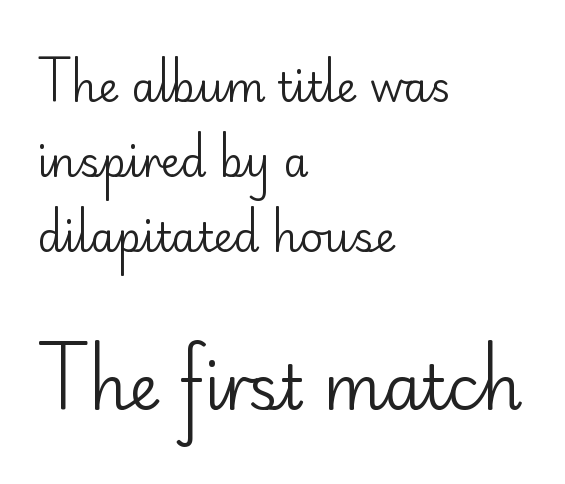
{"serif": "no", "italic": "no", "bold": "no", "weight": "regular", "width": "normal", "stroke_contrast": "low", "x_height": "small", "monospaced": "no", "underline": "no", "align": "left", "line_spacing_ratio": 1.83, "letter_spacing": "normal", "letter_spacing_em": 0.0, "larger_block": "second", "size_ratio": 1.51, "glyph_px": 62}
